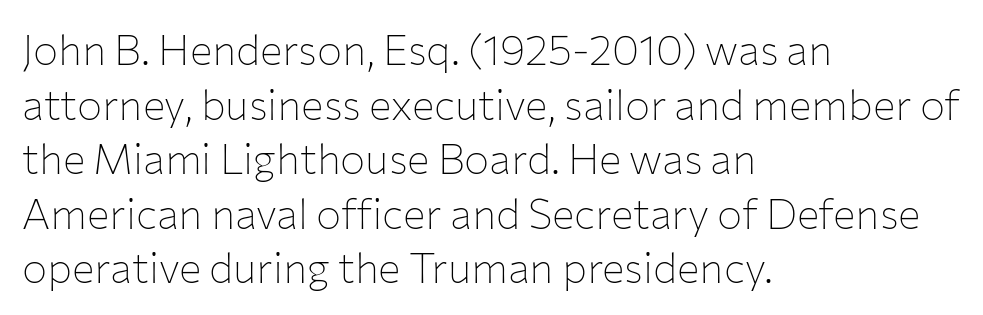
Q: Is the text bold? A: No.
Q: Is the text italic (slanted)? A: No, it is upright.
Q: Is the typeface a serif or a sans-serif typeface? A: Sans-serif.
Q: Is the text underlined? A: No.
Q: How is the paragraph aligned? A: Left-aligned.
Q: Is the spacing between letters normal or unusually wide? A: Normal.
Q: Is the spacing between lines tight, normal or loose? A: Normal.
Q: Width (condensed, normal, or wide)? A: Normal.
Q: Stroke contrast? A: Low.
Q: x-height? A: Medium.
Q: Monospaced? A: No.
